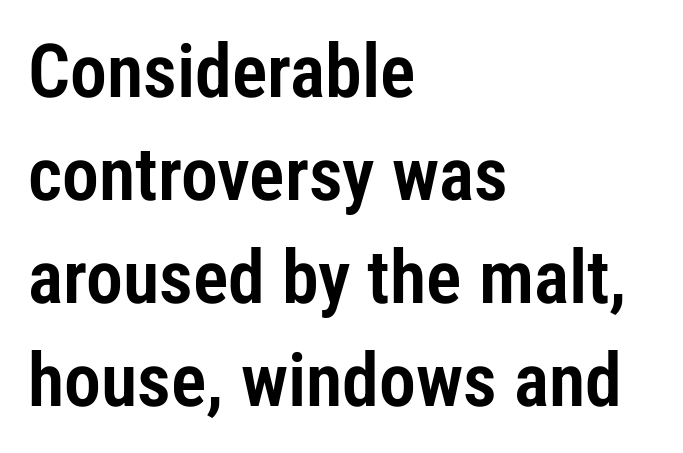
The face used here is proportionally spaced, like ordinary book or web type. It's the straight-up-and-down kind of type. The gap between lines stays unmarked. Does the type have serifs? No, each stem ends abruptly.
